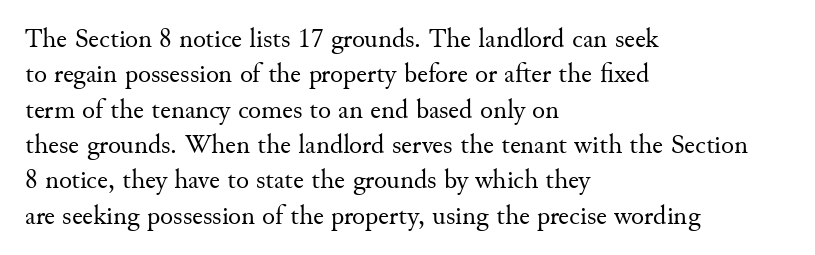
{"italic": "no", "bold": "no", "underline": "no", "align": "left", "line_spacing": "normal", "line_spacing_ratio": 1.31, "letter_spacing": "normal", "letter_spacing_em": 0.0, "glyph_px": 27}
